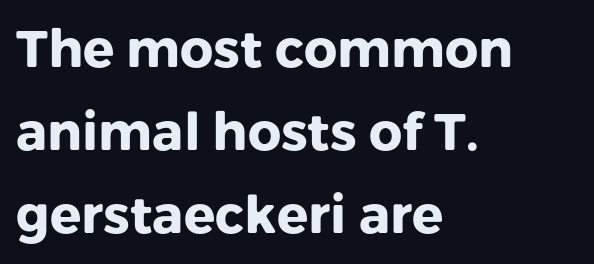
Q: Is the text bold? A: Yes.
Q: Is the text italic (slanted)? A: No, it is upright.
Q: Is the typeface a serif or a sans-serif typeface? A: Sans-serif.
Q: Is the text underlined? A: No.
Q: How is the paragraph aligned? A: Left-aligned.
Q: Is the spacing between letters normal or unusually wide? A: Normal.
Q: Is the spacing between lines tight, normal or loose? A: Normal.
Q: Width (condensed, normal, or wide)? A: Normal.
Q: Stroke contrast? A: Low.
Q: x-height? A: Medium.
Q: Monospaced? A: No.
